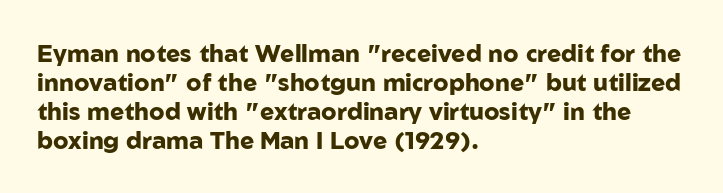
{"italic": "no", "bold": "yes", "underline": "no", "align": "left", "line_spacing_ratio": 1.21, "letter_spacing": "normal", "letter_spacing_em": 0.0, "glyph_px": 24}
